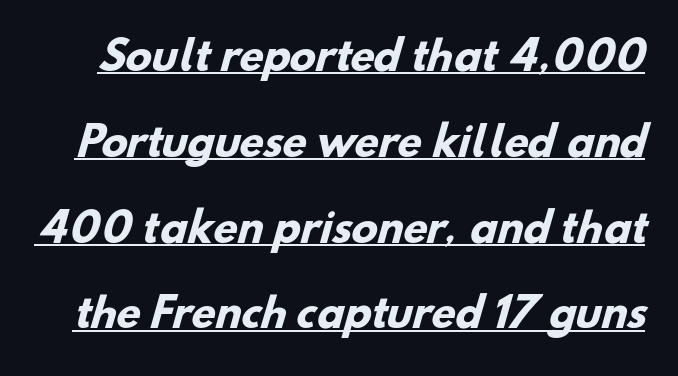
Q: Is the text bold? A: Yes.
Q: Is the typeface a serif or a sans-serif typeface? A: Sans-serif.
Q: Is the text underlined? A: Yes.
Q: Is the spacing between letters normal or unusually wide? A: Normal.
Q: Is the spacing between lines tight, normal or loose? A: Loose.
Q: Width (condensed, normal, or wide)? A: Normal.
Q: Stroke contrast? A: Low.
Q: x-height? A: Small.
Q: Monospaced? A: No.
